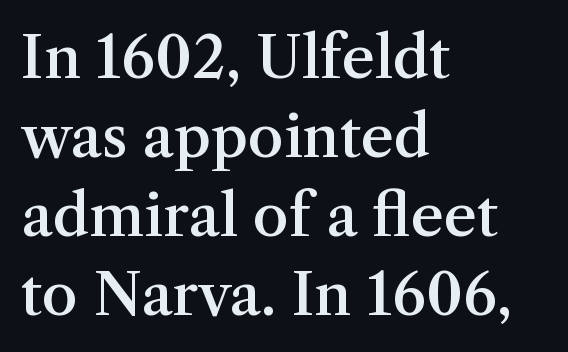
The image shows 58 px semibold serif type, upright; set left-aligned, normal line spacing (1.36x), normal letter spacing, not underlined; medium stroke contrast and a medium x-height.
